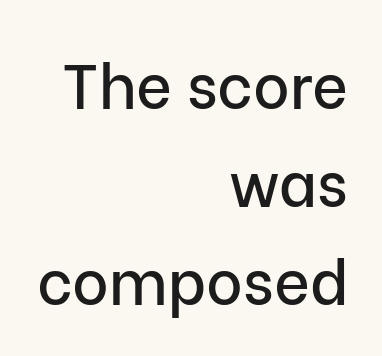
{"serif": "no", "italic": "no", "width": "normal", "stroke_contrast": "low", "x_height": "medium", "monospaced": "no", "underline": "no", "align": "right", "line_spacing": "normal", "line_spacing_ratio": 1.58, "letter_spacing": "normal", "letter_spacing_em": 0.0, "glyph_px": 62}
